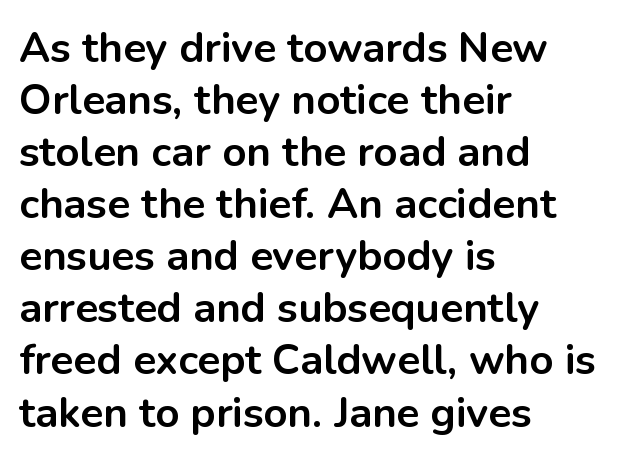
Unlike italic type, these characters show no tilt at all. The glyphs in this specimen are sans serif. Notice how the passage keeps a crisp vertical edge on the left only. Heft: maximum for text — a bold. Do the characters align in a grid? No, the font is proportional. A typesetter would call this zero additional tracking.
